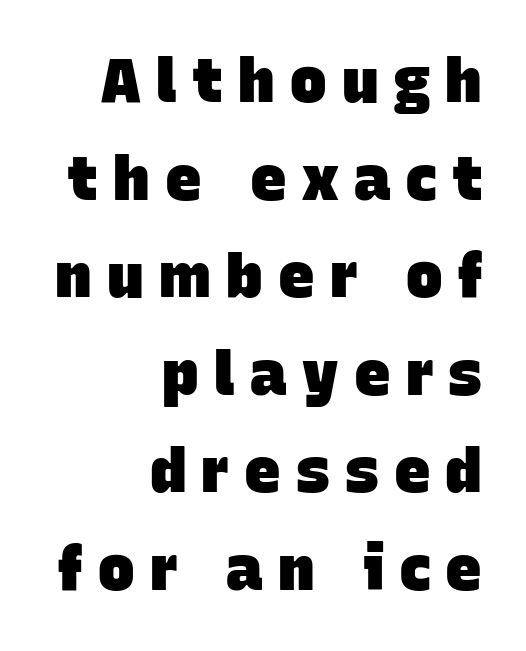
The image shows 61 px heavy sans-serif type; set right-aligned, normal line spacing (1.6x), unusually wide letter spacing (+0.25 em), not underlined; low stroke contrast and a large x-height.
